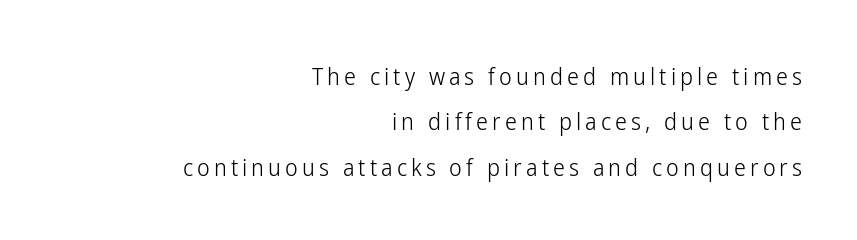
The image shows 24 px text type, upright; set right-aligned, line spacing 1.89x, not underlined.
